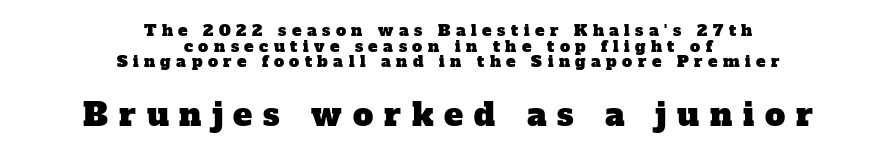
{"serif": "yes", "width": "normal", "stroke_contrast": "low", "x_height": "medium", "monospaced": "no", "underline": "no", "align": "center", "line_spacing": "tight", "line_spacing_ratio": 0.98, "letter_spacing": "wide", "letter_spacing_em": 0.34, "larger_block": "second", "size_ratio": 2.0, "glyph_px": 32}
